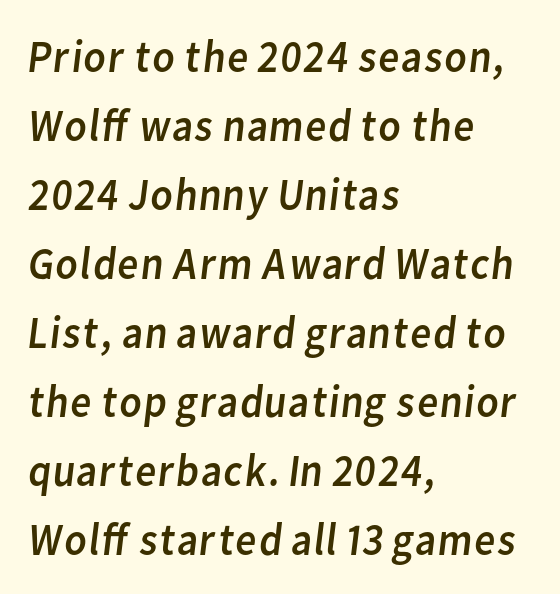
Q: Is the text bold? A: No.
Q: Is the typeface a serif or a sans-serif typeface? A: Sans-serif.
Q: Is the text underlined? A: No.
Q: How is the paragraph aligned? A: Left-aligned.
Q: Is the spacing between letters normal or unusually wide? A: Normal.
Q: Is the spacing between lines tight, normal or loose? A: Normal.
Q: Width (condensed, normal, or wide)? A: Normal.
Q: Stroke contrast? A: Low.
Q: x-height? A: Medium.
Q: Monospaced? A: No.
